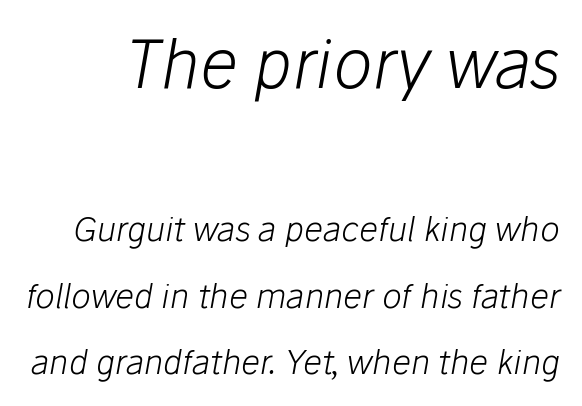
Q: Is the text bold? A: No.
Q: Is the text italic (slanted)? A: Yes, it leans right by about 10 degrees.
Q: Is the text underlined? A: No.
Q: Is the spacing between letters normal or unusually wide? A: Normal.
Q: Is the spacing between lines tight, normal or loose? A: Loose.
Q: Which block of text is set in a larger size, the first (top) or the second (bottom)? A: The first (top) one.
Q: Width (condensed, normal, or wide)? A: Normal.
Q: Stroke contrast? A: Low.
Q: x-height? A: Medium.
Q: Monospaced? A: No.
